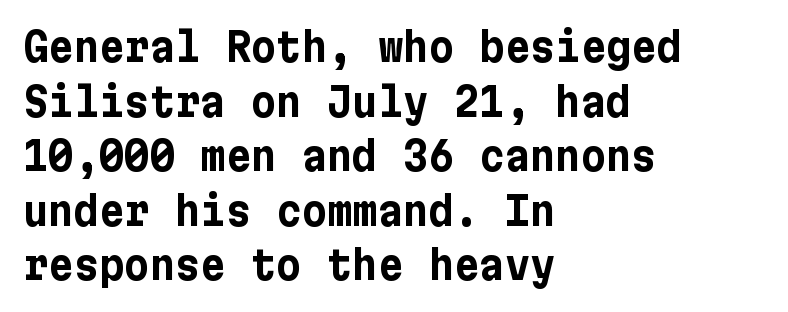
Q: Is the text bold? A: Yes.
Q: Is the text italic (slanted)? A: No, it is upright.
Q: Is the typeface a serif or a sans-serif typeface? A: Sans-serif.
Q: Is the text underlined? A: No.
Q: How is the paragraph aligned? A: Left-aligned.
Q: Is the spacing between letters normal or unusually wide? A: Normal.
Q: Is the spacing between lines tight, normal or loose? A: Normal.
Q: Width (condensed, normal, or wide)? A: Normal.
Q: Stroke contrast? A: Low.
Q: x-height? A: Medium.
